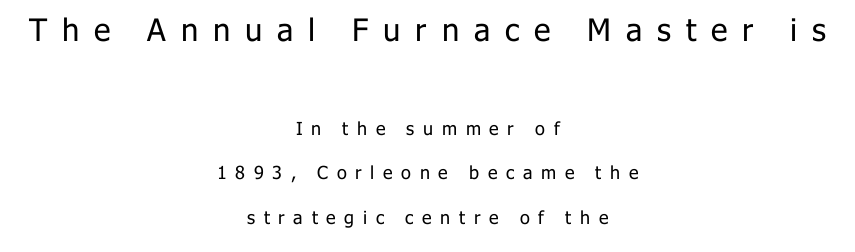
Compared with typical paragraphs, the rows here are farther apart. Heaviness? Minimal to ordinary, like unemphasized prose. Is the block centered? Yes — each line is placed symmetrically about the middle. To sum up the face: it is a sans, with no serifs. Caption: expanded tracking, letters set apart.
